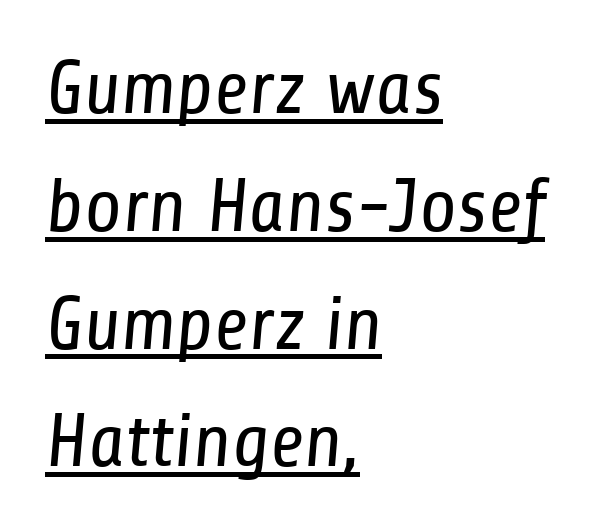
A continuous stroke trails under the words, as in a hyperlink. A student would call this left alignment; a typographer would say flush left, rag right. This is not heavy type; no bold has been used. The typeface chosen for these lines omits serifs.
